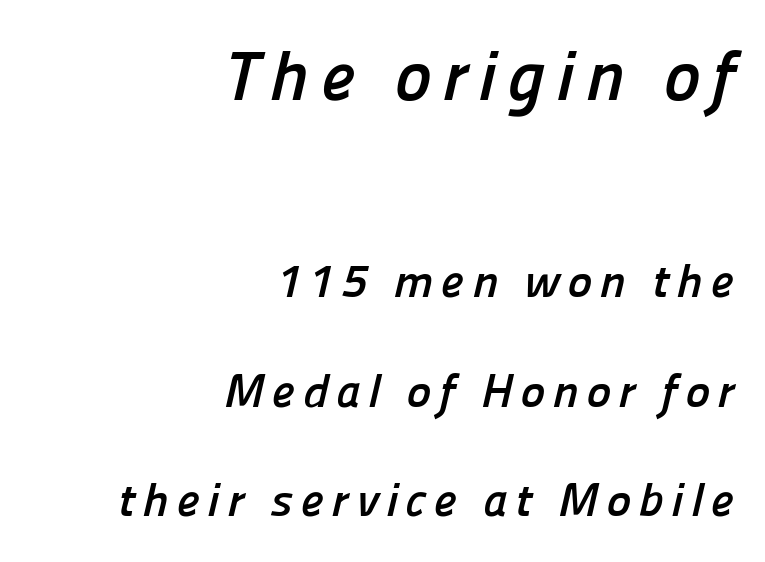
The image shows 70 px semibold sans-serif type; set right-aligned, loose line spacing (2.33x), not underlined; the first (top) block is 1.49x larger; low stroke contrast and a medium x-height.
